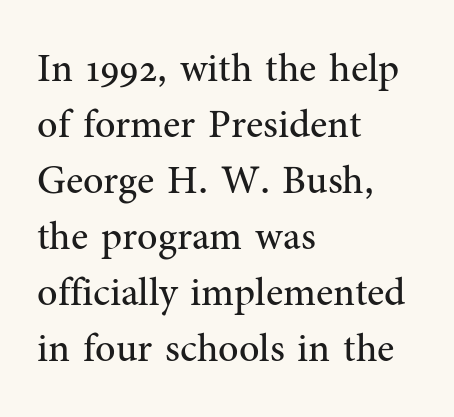
Q: Is the text bold? A: No.
Q: Is the text italic (slanted)? A: No, it is upright.
Q: Is the typeface a serif or a sans-serif typeface? A: Serif.
Q: Is the text underlined? A: No.
Q: How is the paragraph aligned? A: Left-aligned.
Q: Is the spacing between letters normal or unusually wide? A: Normal.
Q: Is the spacing between lines tight, normal or loose? A: Normal.
Q: Width (condensed, normal, or wide)? A: Normal.
Q: Stroke contrast? A: Medium.
Q: x-height? A: Medium.
Q: Monospaced? A: No.
